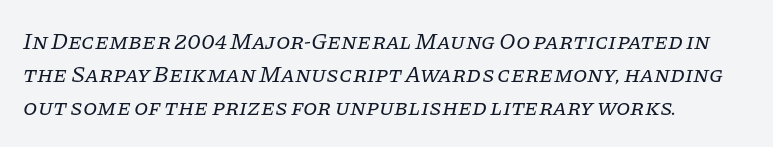
The image shows 23 px text type, italic (leaning right); set left-aligned, normal line spacing (1.44x), normal letter spacing, not underlined.
